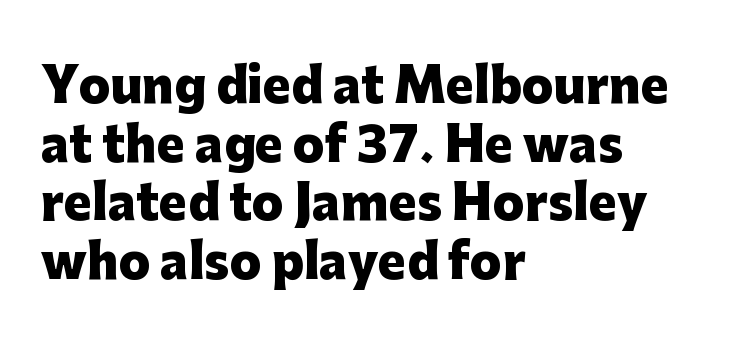
Where is the straight margin? On the left. The passage shown is typeset with a sans-serif family. Baseline-to-baseline distance is the conventional proportion of letter height. Strong, thick strokes mark this as bold type. This sample uses an upright cut, with every glyph sitting square on the baseline.
